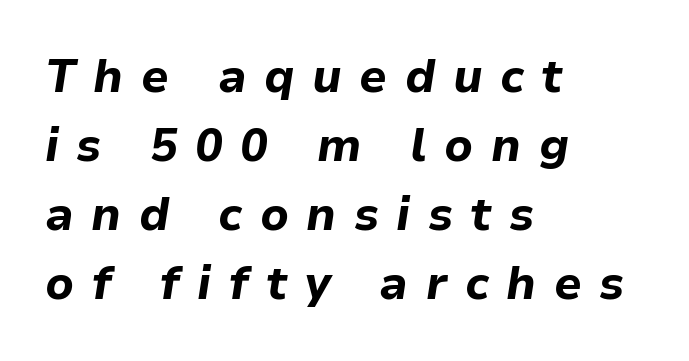
Q: Is the text bold? A: Yes.
Q: Is the text italic (slanted)? A: Yes, it leans right by about 9 degrees.
Q: Is the text underlined? A: No.
Q: How is the paragraph aligned? A: Left-aligned.
Q: Is the spacing between letters normal or unusually wide? A: Unusually wide.
Q: Is the spacing between lines tight, normal or loose? A: Normal.
Q: Width (condensed, normal, or wide)? A: Normal.
Q: Stroke contrast? A: Low.
Q: x-height? A: Medium.
Q: Monospaced? A: No.
